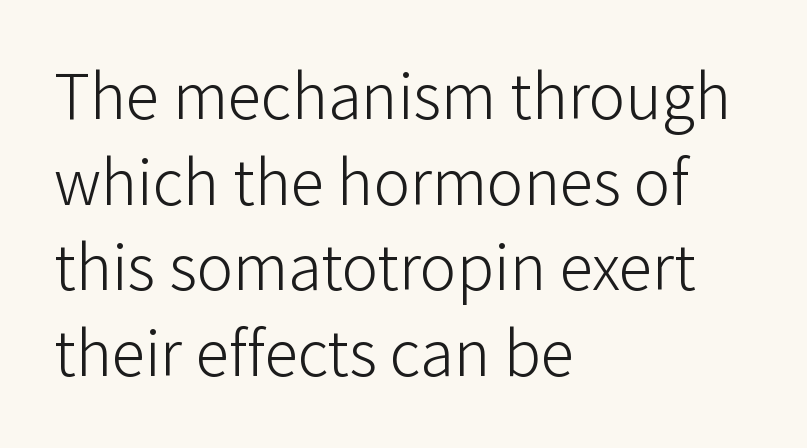
The image shows 68 px light sans-serif type, upright; set left-aligned, normal line spacing (1.26x), normal letter spacing, not underlined; low stroke contrast and a medium x-height.
